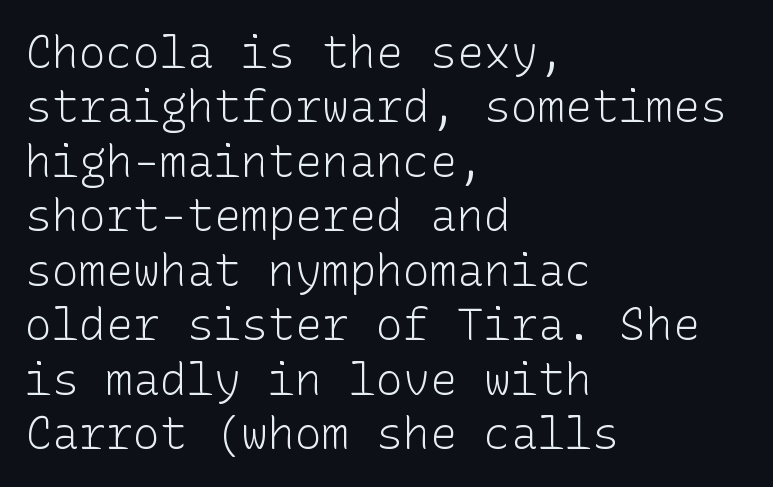
{"serif": "no", "italic": "no", "bold": "no", "weight": "light", "width": "normal", "stroke_contrast": "low", "x_height": "medium", "underline": "no", "align": "left", "line_spacing_ratio": 1.21, "letter_spacing": "normal", "letter_spacing_em": 0.0, "glyph_px": 45}
